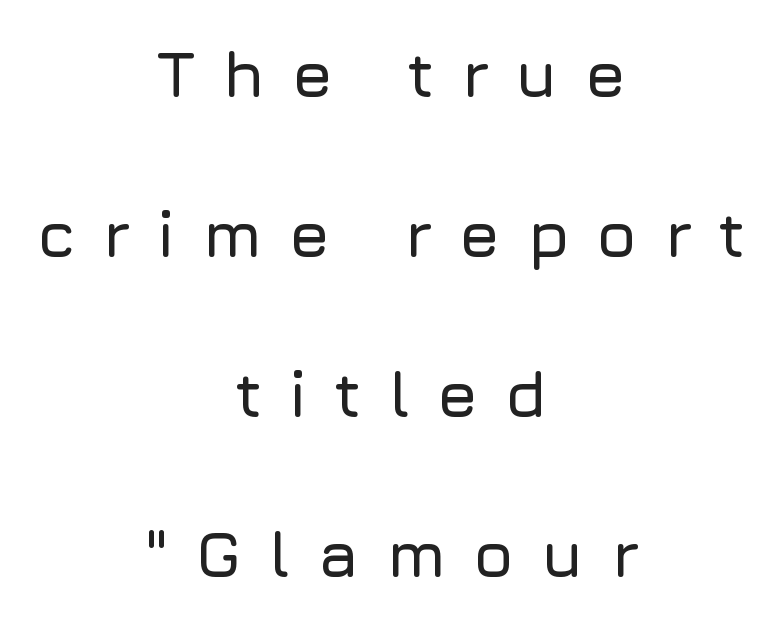
Q: Is the text italic (slanted)? A: No, it is upright.
Q: Is the typeface a serif or a sans-serif typeface? A: Sans-serif.
Q: Is the text underlined? A: No.
Q: How is the paragraph aligned? A: Centered.
Q: Is the spacing between letters normal or unusually wide? A: Unusually wide.
Q: Is the spacing between lines tight, normal or loose? A: Loose.
Q: Width (condensed, normal, or wide)? A: Normal.
Q: Stroke contrast? A: Low.
Q: x-height? A: Medium.
Q: Monospaced? A: No.
